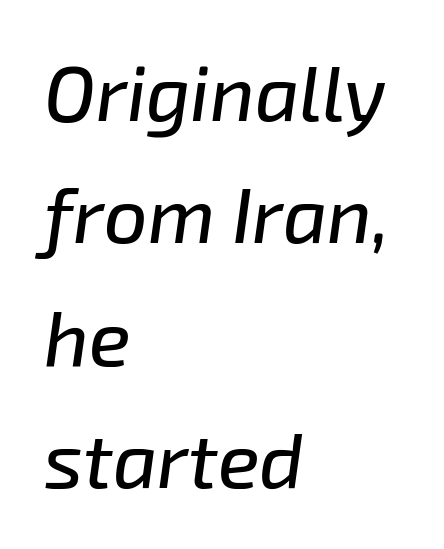
{"italic": "yes", "lean": "right", "slant_degrees": 8, "width": "normal", "stroke_contrast": "low", "x_height": "medium", "monospaced": "no", "underline": "no", "align": "left", "line_spacing": "normal", "line_spacing_ratio": 1.59, "letter_spacing": "normal", "letter_spacing_em": 0.0, "glyph_px": 77}
